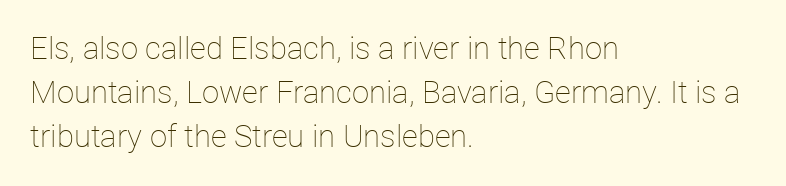
Q: Is the text bold? A: No.
Q: Is the text italic (slanted)? A: No, it is upright.
Q: Is the text underlined? A: No.
Q: How is the paragraph aligned? A: Left-aligned.
Q: Is the spacing between letters normal or unusually wide? A: Normal.
Q: Is the spacing between lines tight, normal or loose? A: Normal.
Q: Width (condensed, normal, or wide)? A: Normal.
Q: Stroke contrast? A: Low.
Q: x-height? A: Medium.
Q: Monospaced? A: No.
